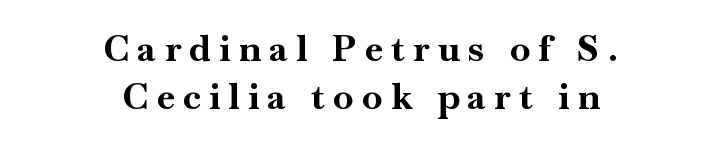
{"serif": "yes", "italic": "no", "bold": "yes", "weight": "bold", "width": "normal", "stroke_contrast": "high", "x_height": "small", "monospaced": "no", "underline": "no", "align": "center", "line_spacing": "normal", "line_spacing_ratio": 1.32, "letter_spacing": "wide", "letter_spacing_em": 0.24, "glyph_px": 36}
